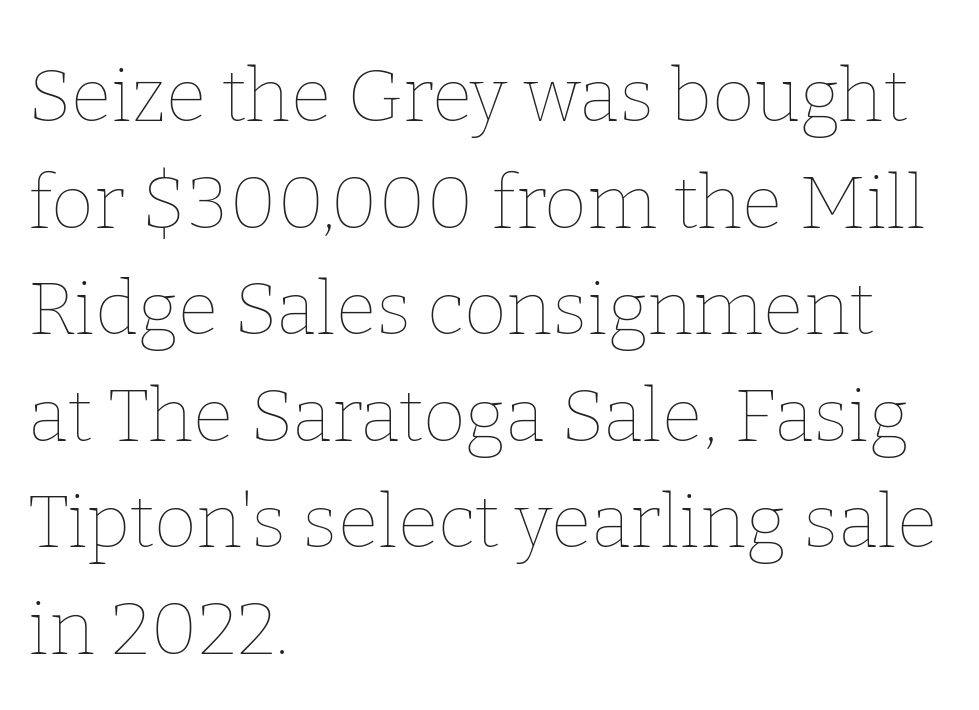
The image shows 74 px thin type, upright; set left-aligned, normal line spacing (1.44x), normal letter spacing, not underlined; low stroke contrast and a medium x-height.
